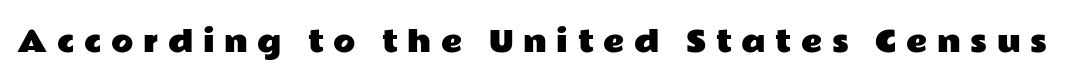
{"serif": "no", "italic": "no", "width": "wide", "stroke_contrast": "low", "x_height": "medium", "monospaced": "no", "underline": "no", "letter_spacing": "wide", "letter_spacing_em": 0.33, "glyph_px": 29}
